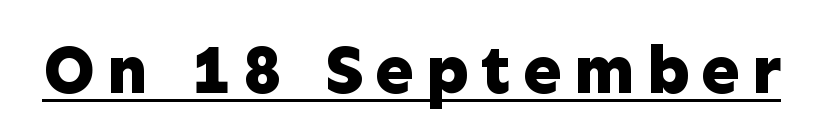
The image shows 69 px bold sans-serif type, upright; set underlined; low stroke contrast and a medium x-height.
